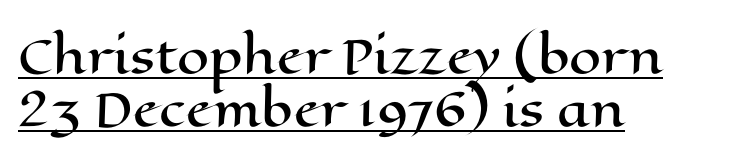
Q: Is the text italic (slanted)? A: No, it is upright.
Q: Is the text underlined? A: Yes.
Q: How is the paragraph aligned? A: Left-aligned.
Q: Is the spacing between letters normal or unusually wide? A: Normal.
Q: Width (condensed, normal, or wide)? A: Wide.
Q: Stroke contrast? A: High.
Q: x-height? A: Medium.
Q: Monospaced? A: No.
